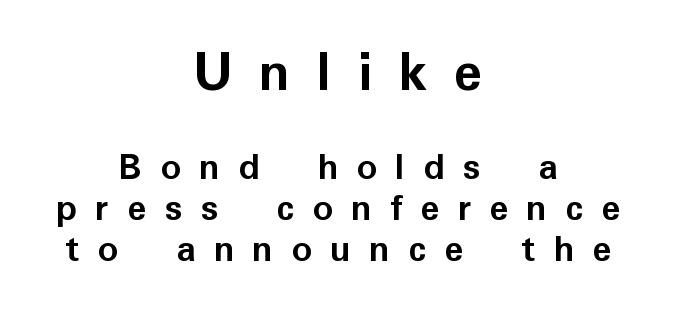
The space between consecutive lines is stingy. Is this a fixed-width face? No — the glyphs have proportional, varying widths. The area under the type is left untouched. These lines were composed using upright roman letters.
